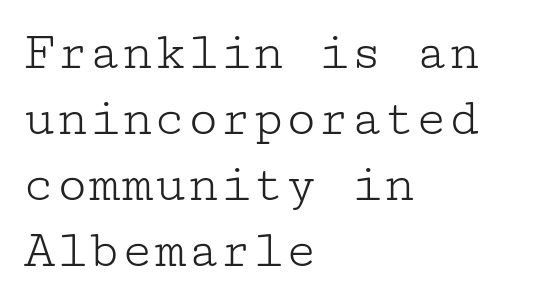
Short note: letters normally spaced. No extra ink here — the face is not bold. Italic: no, the glyphs are upright roman. Only glyphs here, with clear space below each row. Observe the serifs anchoring each vertical stroke in this sample. Does the copy run flush right? No — it runs flush left.
